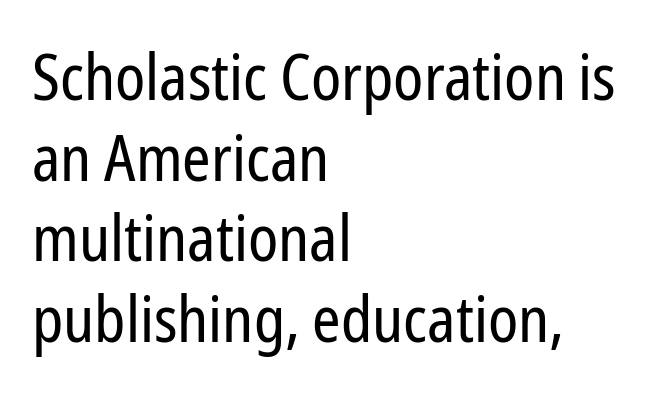
This sample keeps an unexceptional amount of space between lines. Standard letterfit; no display-style spreading of the glyphs. Heaviness? Minimal to ordinary, like unemphasized prose. A typesetter would mark this as roman, not italic. Decoration check: the copy has no underline. Is this a sans? Yes — the strokes have no serifs.
